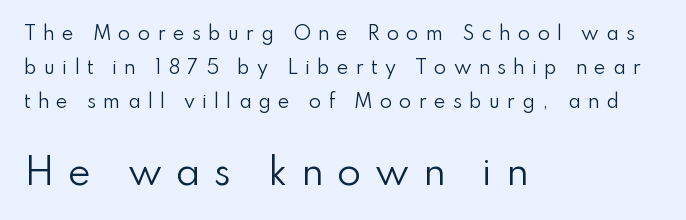
The image shows 35 px regular-weight sans-serif type, upright; set left-aligned, line spacing 1.89x, unusually wide letter spacing (+0.39 em), not underlined; the second (bottom) block is 1.94x larger; low stroke contrast and a small x-height.
